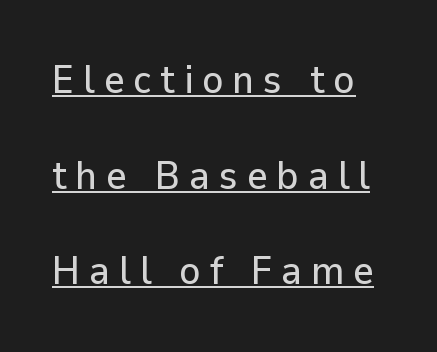
These lines are composed in type without serifs. A typesetter would call this proportional, since set widths differ per character. No italicization has been applied; the sample stays upright. Look at the tracking — it's clearly loosened, letters drifting apart.
